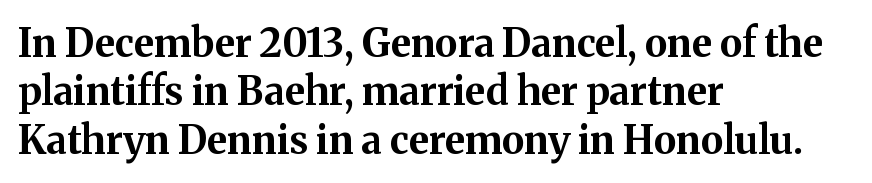
{"serif": "yes", "italic": "no", "bold": "yes", "weight": "bold", "width": "normal", "stroke_contrast": "medium", "x_height": "medium", "monospaced": "no", "underline": "no", "align": "left", "line_spacing_ratio": 1.24, "letter_spacing": "normal", "letter_spacing_em": 0.0, "glyph_px": 39}
